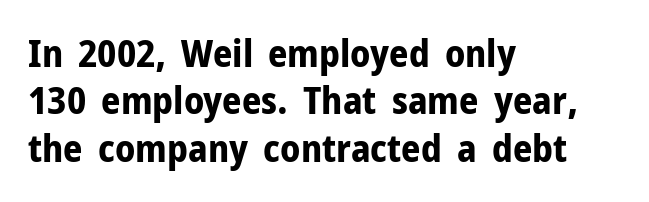
{"serif": "no", "italic": "no", "bold": "yes", "weight": "bold", "width": "normal", "stroke_contrast": "low", "x_height": "medium", "monospaced": "no", "underline": "no", "align": "left", "line_spacing": "normal", "line_spacing_ratio": 1.25, "letter_spacing": "normal", "letter_spacing_em": 0.0, "glyph_px": 38}
